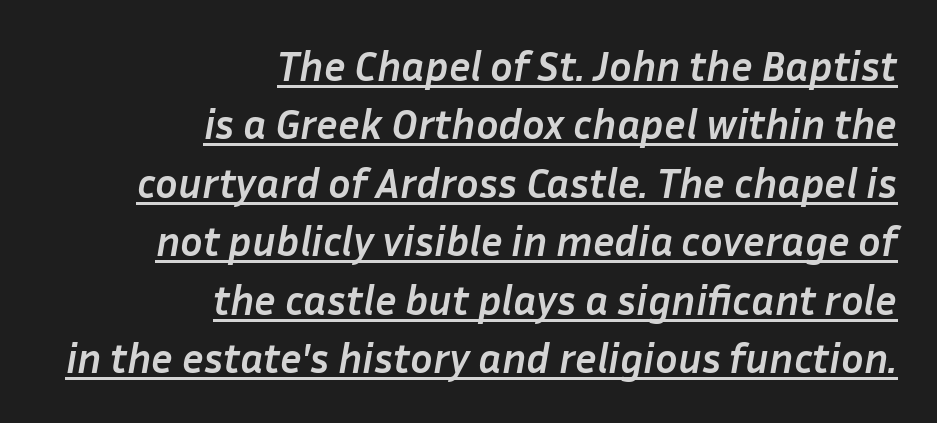
Q: Is the text bold? A: Yes.
Q: Is the text italic (slanted)? A: Yes, it leans right by about 10 degrees.
Q: Is the text underlined? A: Yes.
Q: How is the paragraph aligned? A: Right-aligned.
Q: Is the spacing between letters normal or unusually wide? A: Normal.
Q: Is the spacing between lines tight, normal or loose? A: Normal.
Q: Width (condensed, normal, or wide)? A: Normal.
Q: Stroke contrast? A: Low.
Q: x-height? A: Medium.
Q: Monospaced? A: No.
